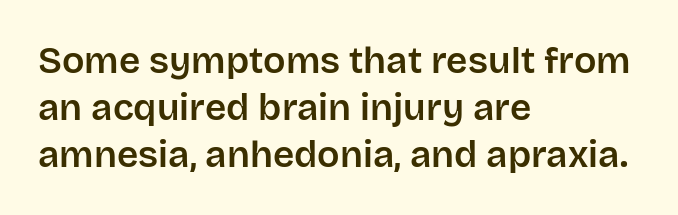
Q: Is the text italic (slanted)? A: No, it is upright.
Q: Is the typeface a serif or a sans-serif typeface? A: Sans-serif.
Q: Is the text underlined? A: No.
Q: How is the paragraph aligned? A: Left-aligned.
Q: Is the spacing between letters normal or unusually wide? A: Normal.
Q: Is the spacing between lines tight, normal or loose? A: Normal.
Q: Width (condensed, normal, or wide)? A: Normal.
Q: Stroke contrast? A: Low.
Q: x-height? A: Large.
Q: Monospaced? A: No.
